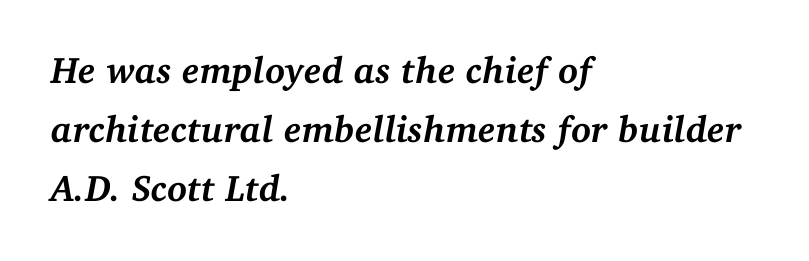
Is this a fixed-width face? No — the glyphs have proportional, varying widths. The font family rendered here belongs to the serif group. Weight: bold. Every row of glyphs begins at an identical x-position on the left. Clear beneath every line of the passage.
